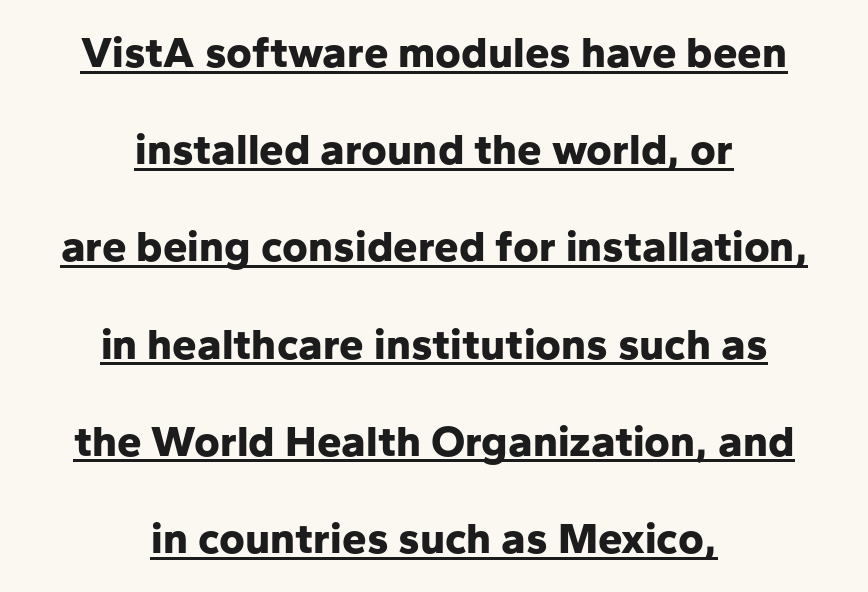
Which margin do the lines hug? Neither — every line sits in the middle. Vertical strokes here are truly vertical. What's the leading like? Stretched, with rows far apart. Students, observe the line beneath the letters — that is underlining. Is this a fixed-width face? No — the glyphs have proportional, varying widths.
